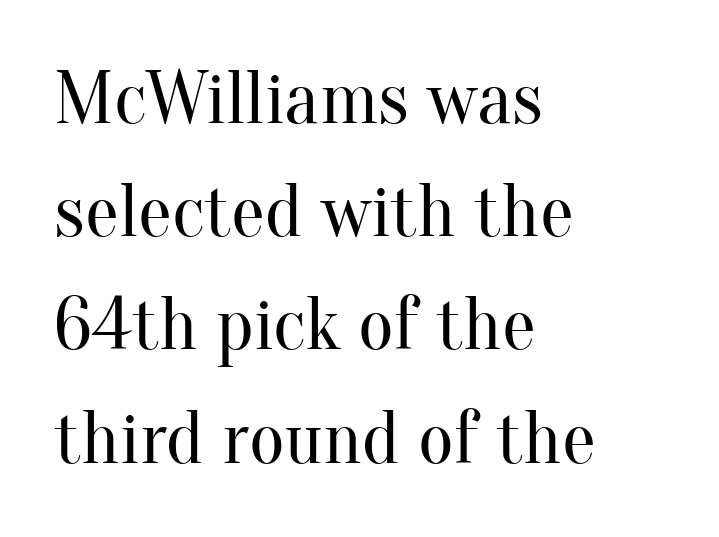
The passage shown is typeset with a serif family. Bare-footed words on every line. Casual observation: everything's shoved over to the left. Students, observe: this is what conventionally led text looks like. The weight tops out at a normal text grade.
